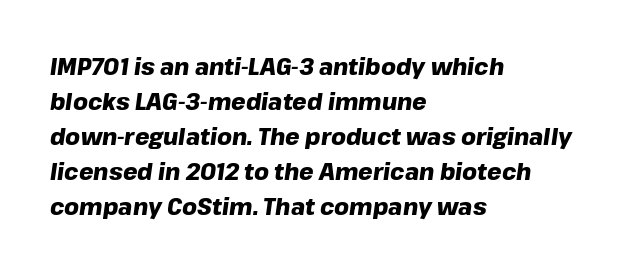
Q: Is the text bold? A: Yes.
Q: Is the text italic (slanted)? A: Yes, it leans right by about 8 degrees.
Q: Is the text underlined? A: No.
Q: How is the paragraph aligned? A: Left-aligned.
Q: Is the spacing between letters normal or unusually wide? A: Normal.
Q: Is the spacing between lines tight, normal or loose? A: Normal.
